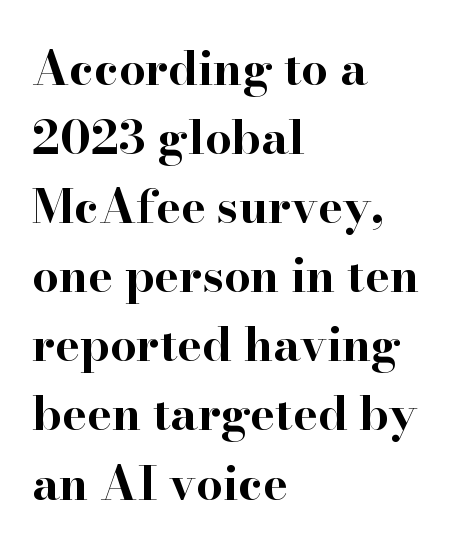
Q: Is the text bold? A: Yes.
Q: Is the text italic (slanted)? A: No, it is upright.
Q: Is the typeface a serif or a sans-serif typeface? A: Serif.
Q: Is the text underlined? A: No.
Q: How is the paragraph aligned? A: Left-aligned.
Q: Is the spacing between letters normal or unusually wide? A: Normal.
Q: Is the spacing between lines tight, normal or loose? A: Normal.
Q: Width (condensed, normal, or wide)? A: Wide.
Q: Stroke contrast? A: High.
Q: x-height? A: Small.
Q: Monospaced? A: No.
